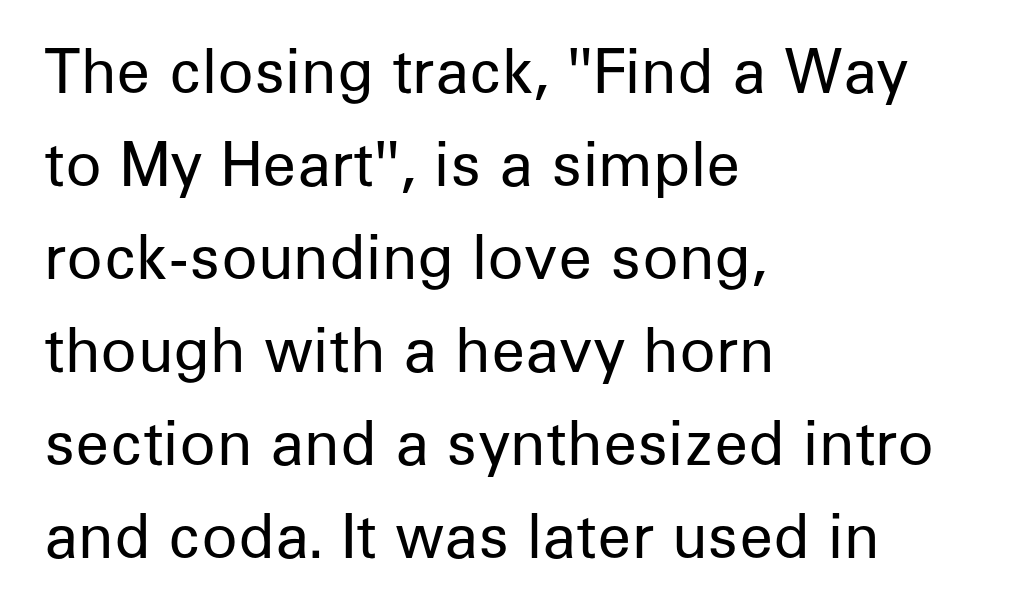
{"serif": "no", "italic": "no", "bold": "no", "weight": "regular", "width": "normal", "stroke_contrast": "low", "x_height": "medium", "monospaced": "no", "underline": "no", "align": "left", "line_spacing": "normal", "line_spacing_ratio": 1.55, "letter_spacing": "normal", "letter_spacing_em": 0.0, "glyph_px": 60}
